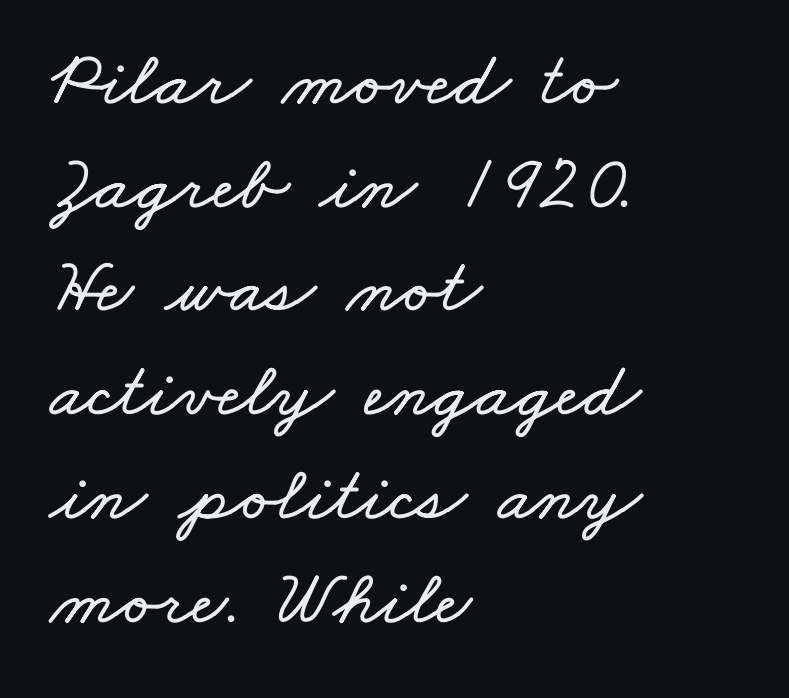
The image shows 78 px wide type; set left-aligned, normal line spacing (1.33x), normal letter spacing, not underlined; low stroke contrast and a small x-height.
